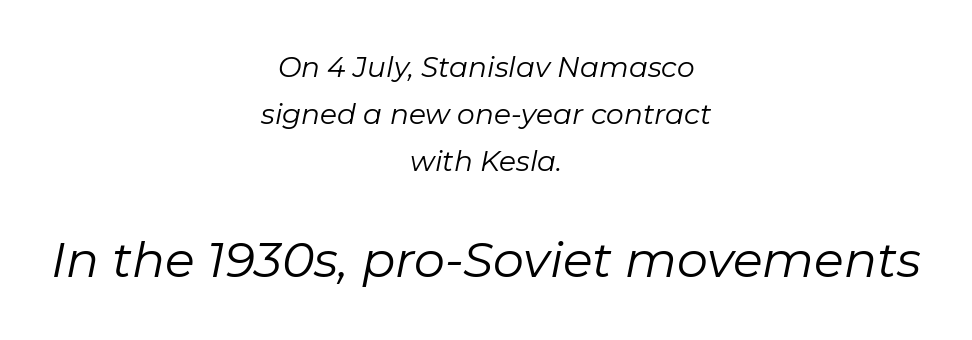
Q: Is the text bold? A: No.
Q: Is the text italic (slanted)? A: Yes, it leans right by about 11 degrees.
Q: Is the text underlined? A: No.
Q: How is the paragraph aligned? A: Centered.
Q: Is the spacing between letters normal or unusually wide? A: Normal.
Q: Is the spacing between lines tight, normal or loose? A: Normal.
Q: Which block of text is set in a larger size, the first (top) or the second (bottom)? A: The second (bottom) one.
Q: Width (condensed, normal, or wide)? A: Normal.
Q: Stroke contrast? A: Low.
Q: x-height? A: Medium.
Q: Monospaced? A: No.
